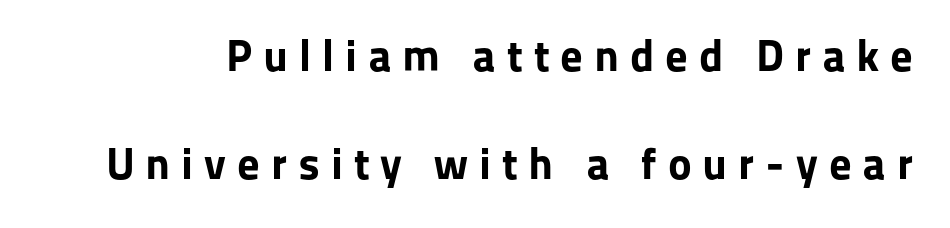
{"serif": "no", "italic": "no", "bold": "yes", "weight": "bold", "width": "normal", "stroke_contrast": "low", "x_height": "medium", "monospaced": "no", "underline": "no", "line_spacing": "loose", "line_spacing_ratio": 2.39, "letter_spacing": "wide", "letter_spacing_em": 0.24, "glyph_px": 45}
